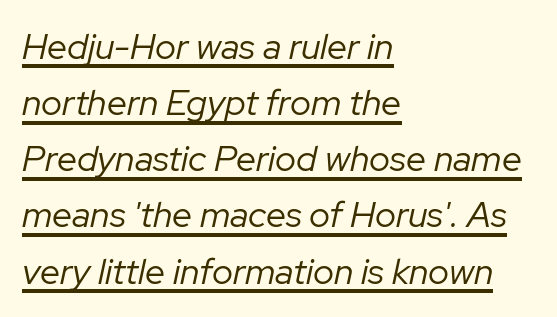
The image shows 36 px regular-weight type, italic (leaning right); set left-aligned, normal line spacing (1.56x), normal letter spacing, underlined; low stroke contrast and a medium x-height.
